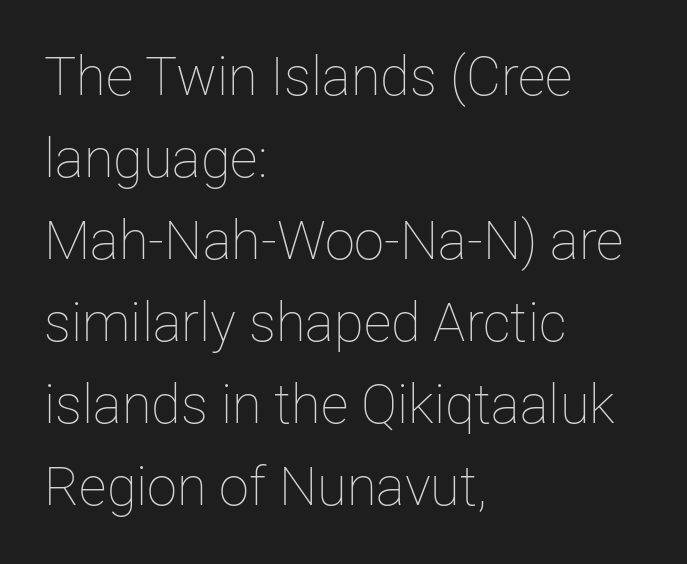
Q: Is the text bold? A: No.
Q: Is the text italic (slanted)? A: No, it is upright.
Q: Is the text underlined? A: No.
Q: How is the paragraph aligned? A: Left-aligned.
Q: Is the spacing between letters normal or unusually wide? A: Normal.
Q: Is the spacing between lines tight, normal or loose? A: Normal.
Q: Width (condensed, normal, or wide)? A: Normal.
Q: Stroke contrast? A: Low.
Q: x-height? A: Medium.
Q: Monospaced? A: No.
